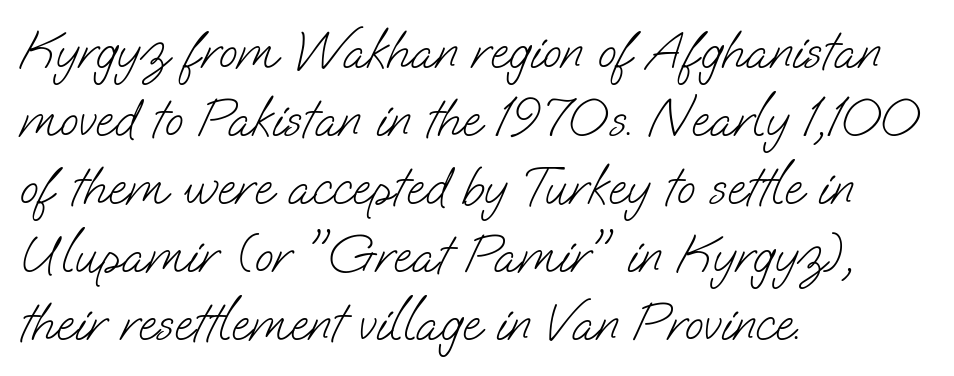
Counters stay open thanks to moderate or lighter strokes. The horizontal fit of the characters is conventional and even. The baseline area is clear. The rendering uses a moderate line-height, typical for paragraphs. The letters advance in unequal steps, a hallmark of proportional type.
